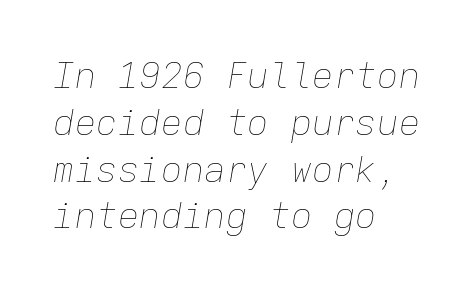
Fixed-width glyphs throughout — classic coding-font behaviour. On a weight scale, this lands at 450 or below. The typography opts for an oblique posture over an upright one. These lines are set flush left with a ragged right edge. Each new line begins a customary step beneath the previous one. The horizontal fit of the characters is conventional and even.
